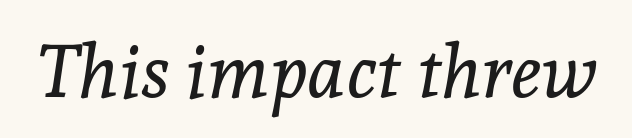
{"serif": "yes", "italic": "yes", "lean": "right", "slant_degrees": 8, "bold": "no", "weight": "regular", "width": "normal", "x_height": "medium", "monospaced": "no", "underline": "no", "letter_spacing": "normal", "letter_spacing_em": 0.0, "glyph_px": 74}
